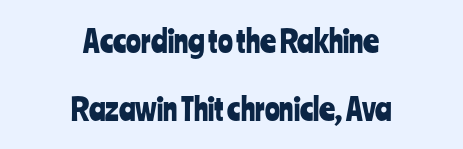
Do the letters lean? They stand straight. Lines of text with bare space underneath. Typographically, this falls in the sans-serif category. Is there much room between lines? Yes — plenty of vertical air separates them.
